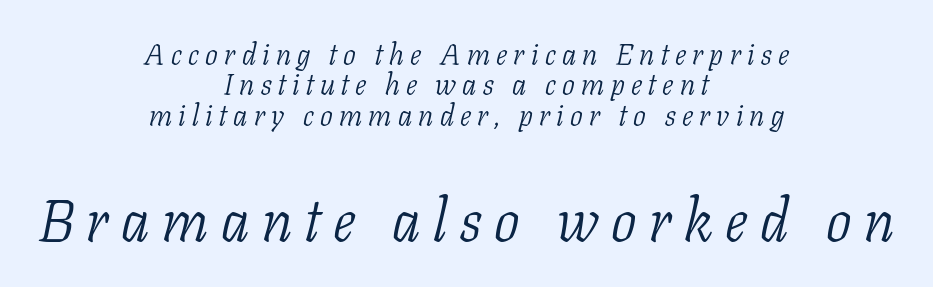
{"serif": "yes", "italic": "yes", "lean": "right", "slant_degrees": 11, "bold": "no", "weight": "light", "width": "condensed", "stroke_contrast": "low", "x_height": "medium", "monospaced": "no", "underline": "no", "align": "center", "line_spacing": "tight", "line_spacing_ratio": 1.01, "letter_spacing": "wide", "letter_spacing_em": 0.21, "larger_block": "second", "size_ratio": 2.0, "glyph_px": 60}
